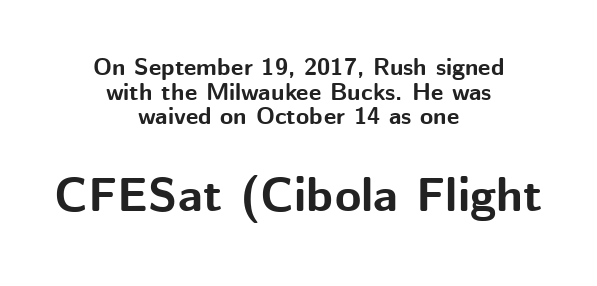
Q: Is the text bold? A: Yes.
Q: Is the text italic (slanted)? A: No, it is upright.
Q: Is the typeface a serif or a sans-serif typeface? A: Sans-serif.
Q: Is the text underlined? A: No.
Q: How is the paragraph aligned? A: Centered.
Q: Is the spacing between letters normal or unusually wide? A: Normal.
Q: Is the spacing between lines tight, normal or loose? A: Tight.
Q: Which block of text is set in a larger size, the first (top) or the second (bottom)? A: The second (bottom) one.
Q: Width (condensed, normal, or wide)? A: Normal.
Q: Stroke contrast? A: Medium.
Q: x-height? A: Medium.
Q: Monospaced? A: No.
